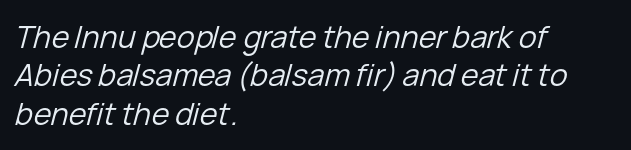
Tracking value appears to be zero — textbook default spacing. Each new line begins a customary step beneath the previous one. Note the varied advance widths — an 'i' is clearly narrower than an 'm'. Just letters on the line, the space beneath them empty. This reads as an unemphasized weight, regular at the heaviest. This sample uses an oblique cut, with every glyph tilted off the vertical.
